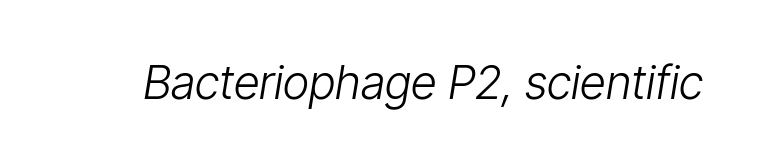
Each row of text sits above clean, open space. The font's italic variant was chosen for this text. The cut favours lightness, reaching ordinary text weight at its darkest. How are the letters spaced? Ordinarily, with no added tracking.
